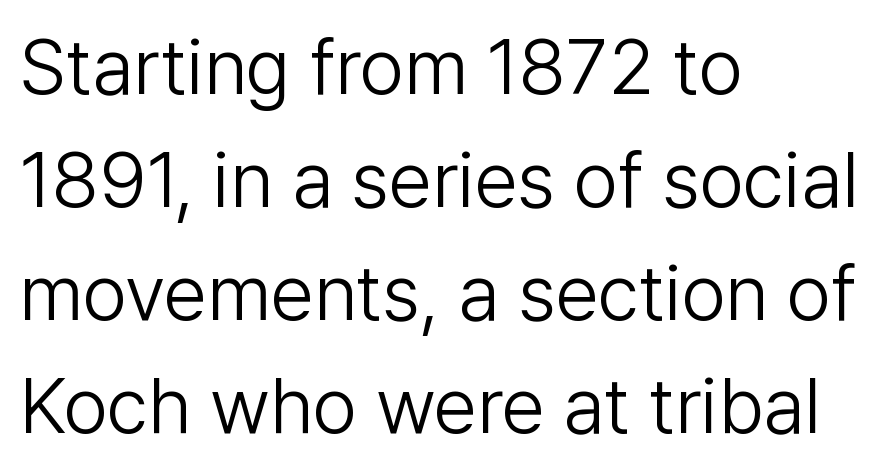
{"serif": "no", "italic": "no", "bold": "no", "weight": "light", "width": "normal", "stroke_contrast": "low", "x_height": "medium", "monospaced": "no", "underline": "no", "align": "left", "line_spacing": "normal", "line_spacing_ratio": 1.45, "letter_spacing": "normal", "letter_spacing_em": 0.0, "glyph_px": 78}
